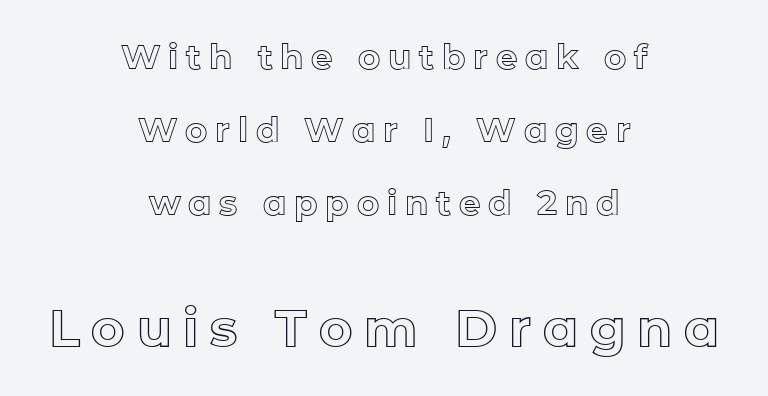
Q: Is the text italic (slanted)? A: No, it is upright.
Q: Is the text underlined? A: No.
Q: How is the paragraph aligned? A: Centered.
Q: Is the spacing between letters normal or unusually wide? A: Unusually wide.
Q: Is the spacing between lines tight, normal or loose? A: Loose.
Q: Which block of text is set in a larger size, the first (top) or the second (bottom)? A: The second (bottom) one.
Q: Width (condensed, normal, or wide)? A: Normal.
Q: x-height? A: Medium.
Q: Monospaced? A: No.
